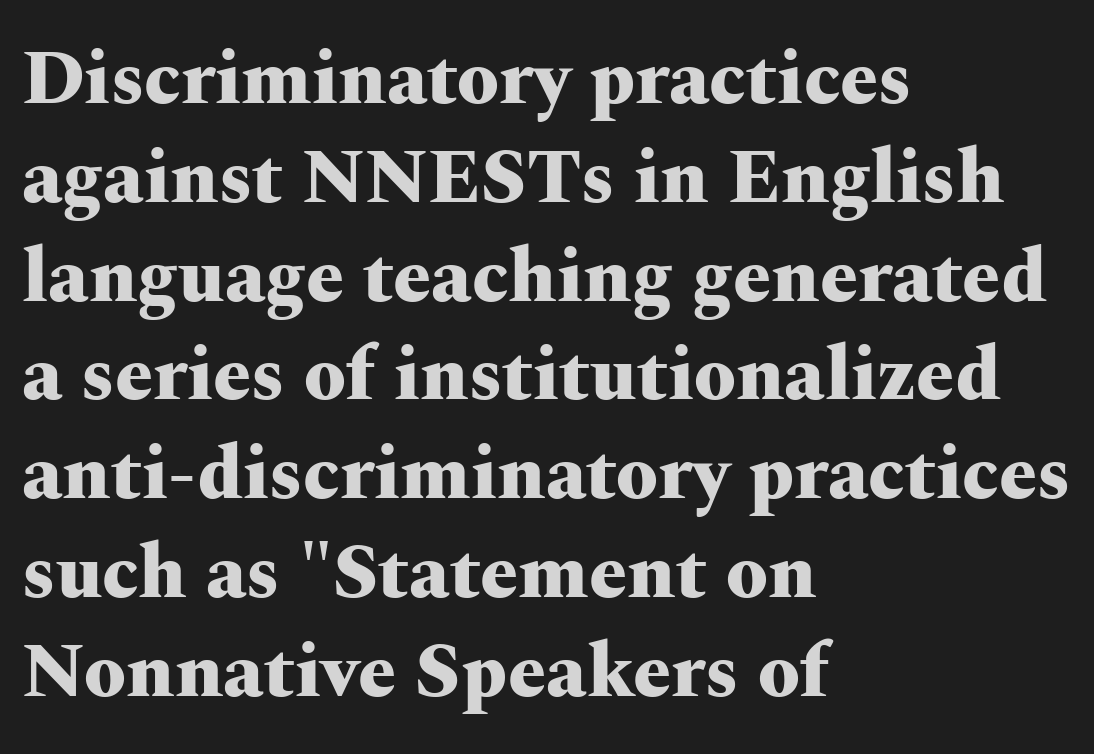
Every character sits straight up, as roman type does. Visually the block forms a straight wall on the left and a jagged coastline on the right. Glance below the letters and you will spot only blank space. On the weight axis this lands at bold, roughly 700. Does extra space separate the letters? No, they use regular spacing.
